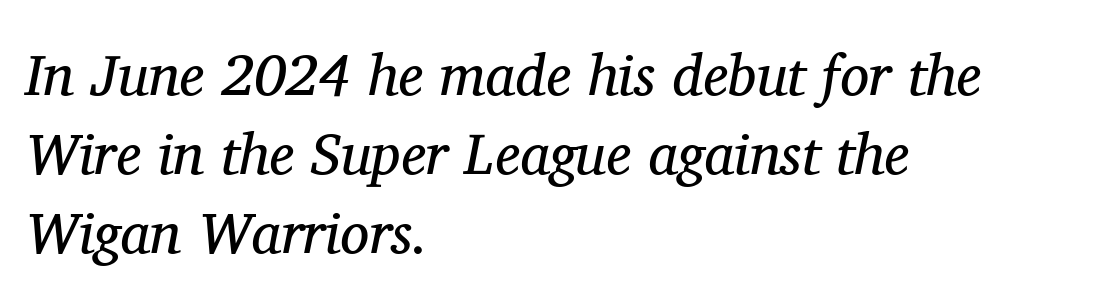
Q: Is the text bold? A: No.
Q: Is the text italic (slanted)? A: Yes, it leans right by about 11 degrees.
Q: Is the typeface a serif or a sans-serif typeface? A: Serif.
Q: Is the text underlined? A: No.
Q: How is the paragraph aligned? A: Left-aligned.
Q: Is the spacing between letters normal or unusually wide? A: Normal.
Q: Is the spacing between lines tight, normal or loose? A: Normal.
Q: Width (condensed, normal, or wide)? A: Normal.
Q: Stroke contrast? A: Medium.
Q: x-height? A: Medium.
Q: Monospaced? A: No.
